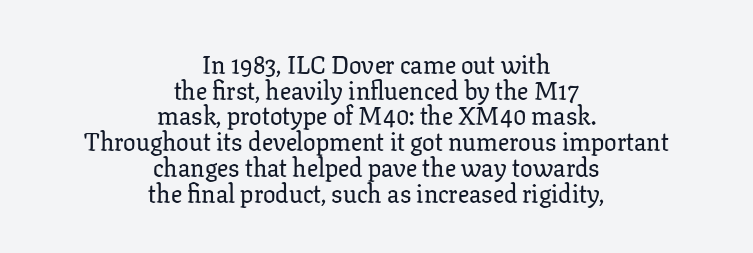
Q: Is the text italic (slanted)? A: No, it is upright.
Q: Is the text underlined? A: No.
Q: How is the paragraph aligned? A: Centered.
Q: Is the spacing between letters normal or unusually wide? A: Normal.
Q: Is the spacing between lines tight, normal or loose? A: Tight.
